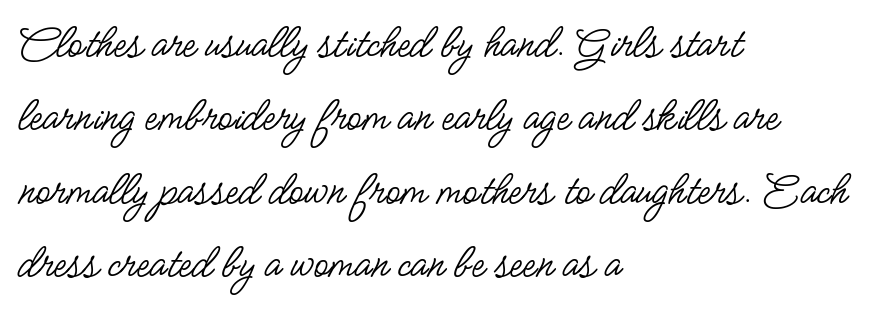
{"serif": "no", "bold": "no", "weight": "regular", "width": "condensed", "stroke_contrast": "low", "x_height": "small", "monospaced": "no", "underline": "no", "align": "left", "line_spacing": "normal", "line_spacing_ratio": 1.53, "letter_spacing": "normal", "letter_spacing_em": 0.0, "glyph_px": 48}
